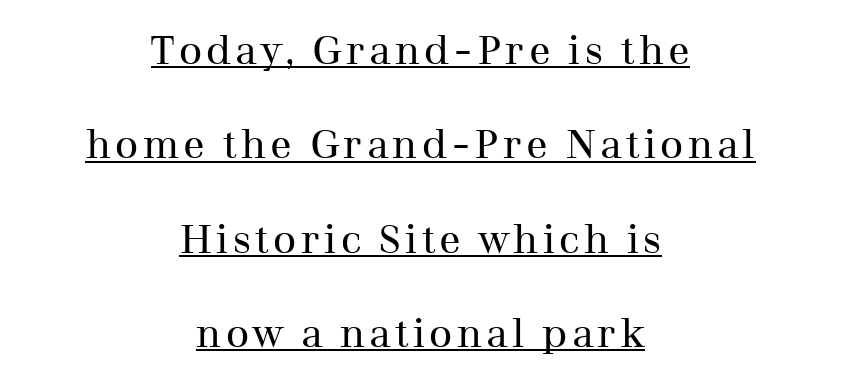
The weight tops out at a normal text grade. Compared with typical paragraphs, the rows here are farther apart. Is this a fixed-width face? No — the glyphs have proportional, varying widths. Underlined type.
